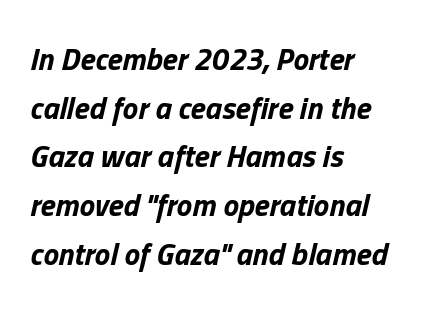
The image shows 31 px bold type, italic (leaning right); set left-aligned, normal line spacing (1.57x), normal letter spacing, not underlined; low stroke contrast and a medium x-height.
